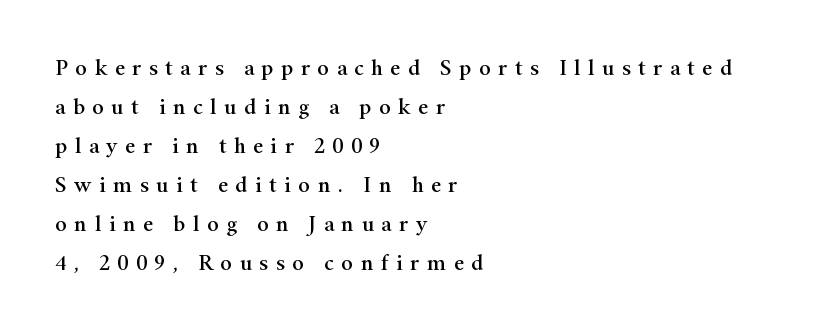
Q: Is the text italic (slanted)? A: No, it is upright.
Q: Is the text underlined? A: No.
Q: How is the paragraph aligned? A: Left-aligned.
Q: Is the spacing between letters normal or unusually wide? A: Unusually wide.
